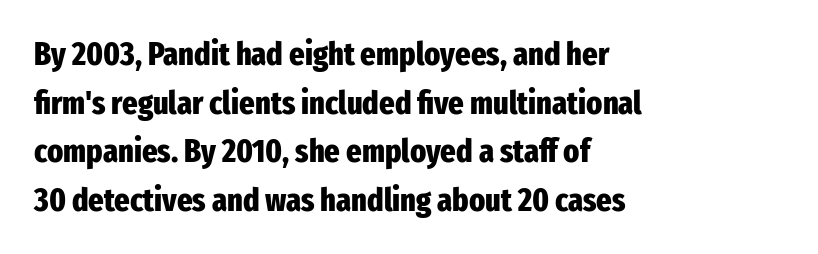
The image shows 33 px heavy, condensed sans-serif type, upright; set left-aligned, normal line spacing (1.47x), normal letter spacing, not underlined; low stroke contrast and a medium x-height.
